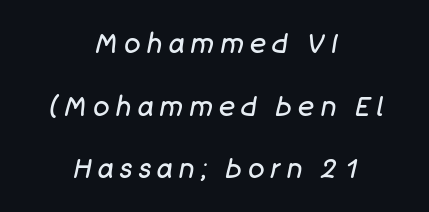
Think standard paragraph weight, or any step lighter than that. Layout note: lines centered. No word sits above an underline. Italic? Definitely — the glyphs are oblique. Letter spacing: wide. The block of text is sparse from top to bottom, with ample space between rows.
